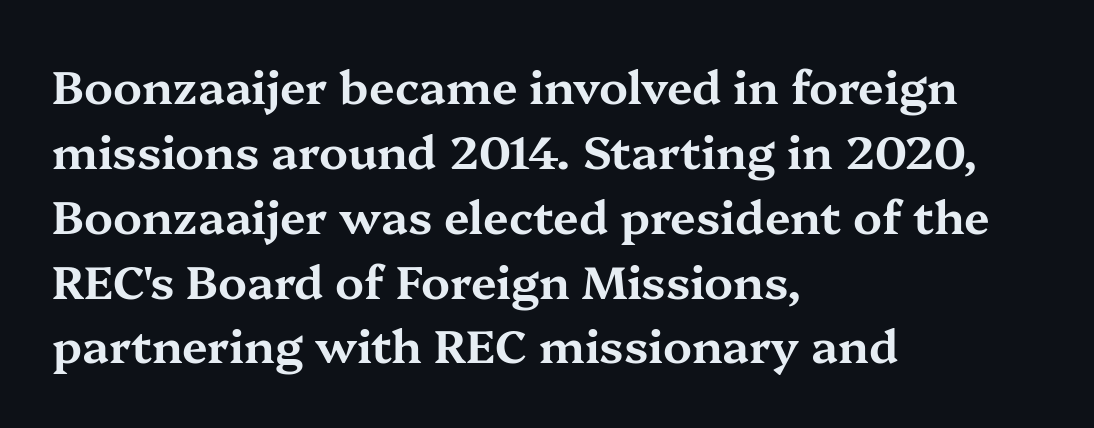
The image shows 46 px wide serif type, upright; set left-aligned, normal line spacing (1.41x), normal letter spacing, not underlined; medium stroke contrast and a medium x-height.
